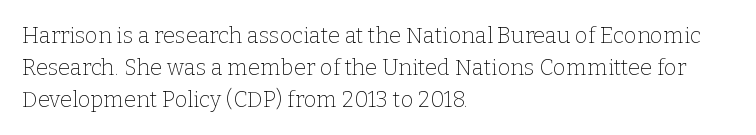
Q: Is the text bold? A: No.
Q: Is the text italic (slanted)? A: No, it is upright.
Q: Is the text underlined? A: No.
Q: How is the paragraph aligned? A: Left-aligned.
Q: Is the spacing between letters normal or unusually wide? A: Normal.
Q: Is the spacing between lines tight, normal or loose? A: Normal.
